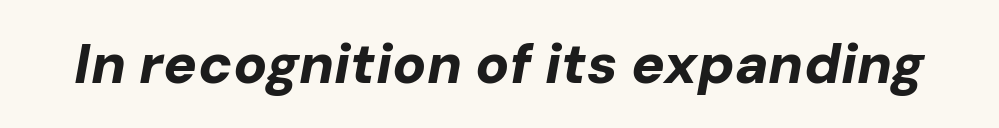
No extra tracking has been applied to these lines. The passage shown is typed in a proportional face where columns would drift. Weight: bold. A bare baseline throughout the passage.
